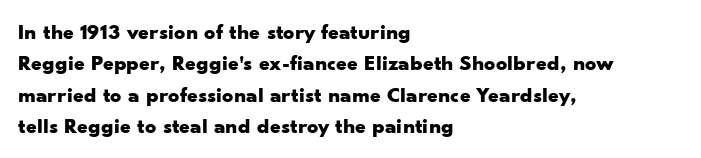
Q: Is the text bold? A: Yes.
Q: Is the text italic (slanted)? A: No, it is upright.
Q: Is the text underlined? A: No.
Q: How is the paragraph aligned? A: Left-aligned.
Q: Is the spacing between letters normal or unusually wide? A: Normal.
Q: Is the spacing between lines tight, normal or loose? A: Normal.
